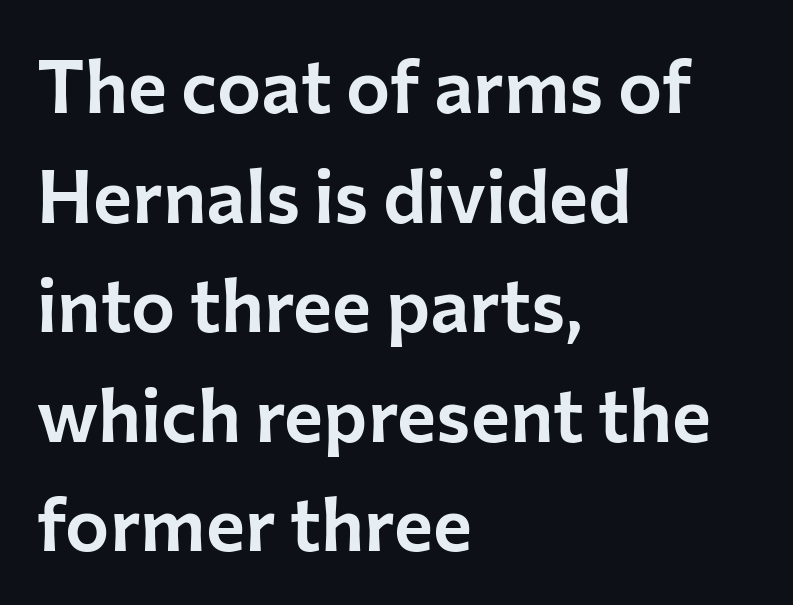
The image shows 74 px sans-serif type, upright; set left-aligned, normal line spacing (1.48x), normal letter spacing, not underlined; low stroke contrast and a medium x-height.
